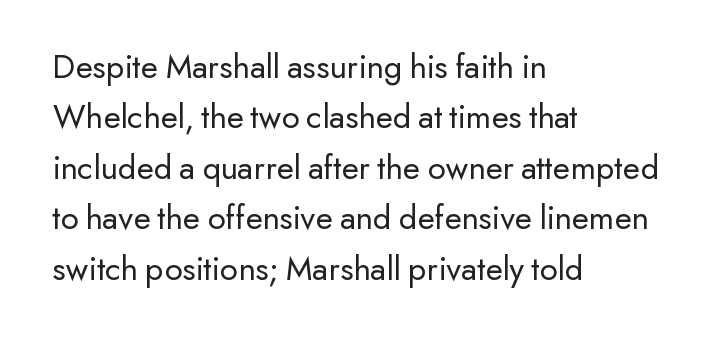
The image shows 35 px regular-weight sans-serif type, upright; set left-aligned, normal line spacing (1.44x), normal letter spacing, not underlined; low stroke contrast and a small x-height.
